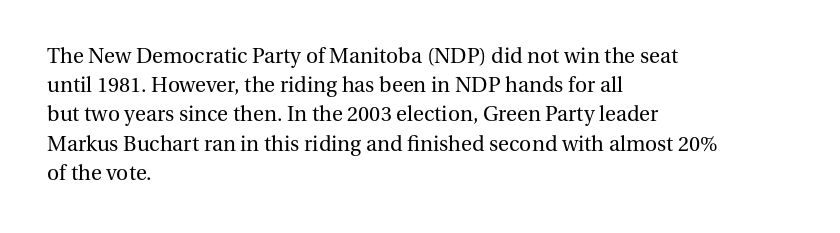
Q: Is the text bold? A: No.
Q: Is the text italic (slanted)? A: No, it is upright.
Q: Is the text underlined? A: No.
Q: How is the paragraph aligned? A: Left-aligned.
Q: Is the spacing between letters normal or unusually wide? A: Normal.
Q: Is the spacing between lines tight, normal or loose? A: Normal.
